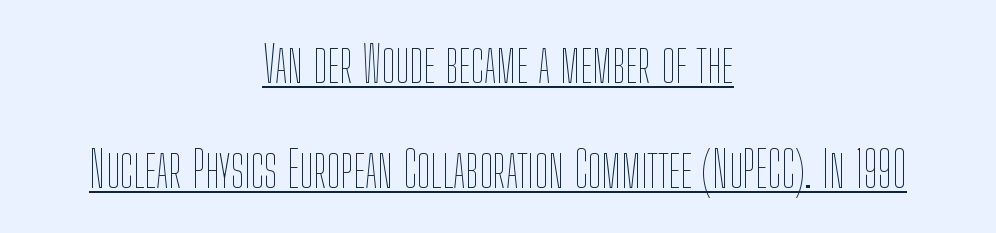
The typesetter chose a symmetrical, centered arrangement here. These characters rest on top of a visible drawn line. Proportional: the letters do not fall into vertical columns. The face looks like a standard text weight, possibly lighter.
